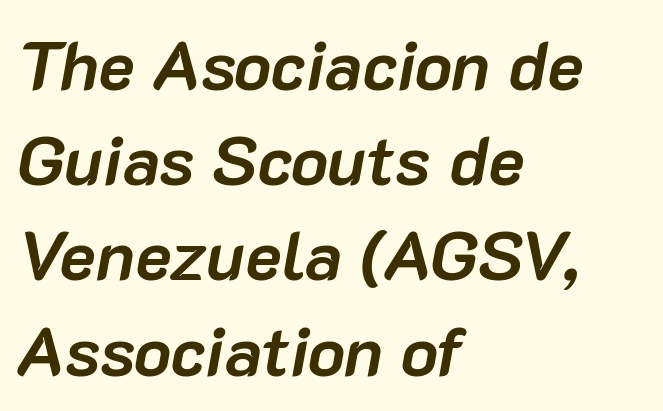
{"italic": "yes", "lean": "right", "slant_degrees": 10, "bold": "yes", "weight": "semibold", "width": "normal", "stroke_contrast": "low", "x_height": "medium", "monospaced": "no", "underline": "no", "align": "left", "line_spacing": "normal", "line_spacing_ratio": 1.38, "letter_spacing": "normal", "letter_spacing_em": 0.0, "glyph_px": 69}
